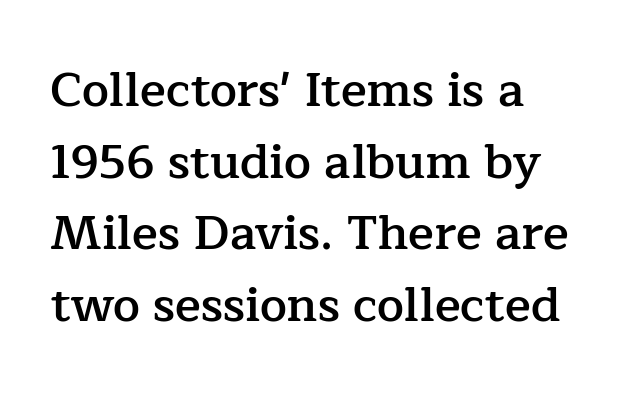
Q: Is the text bold? A: Semi-bold.
Q: Is the text italic (slanted)? A: No, it is upright.
Q: Is the typeface a serif or a sans-serif typeface? A: Serif.
Q: Is the text underlined? A: No.
Q: Is the spacing between letters normal or unusually wide? A: Normal.
Q: Is the spacing between lines tight, normal or loose? A: Normal.
Q: Width (condensed, normal, or wide)? A: Normal.
Q: Stroke contrast? A: Low.
Q: x-height? A: Medium.
Q: Monospaced? A: No.
